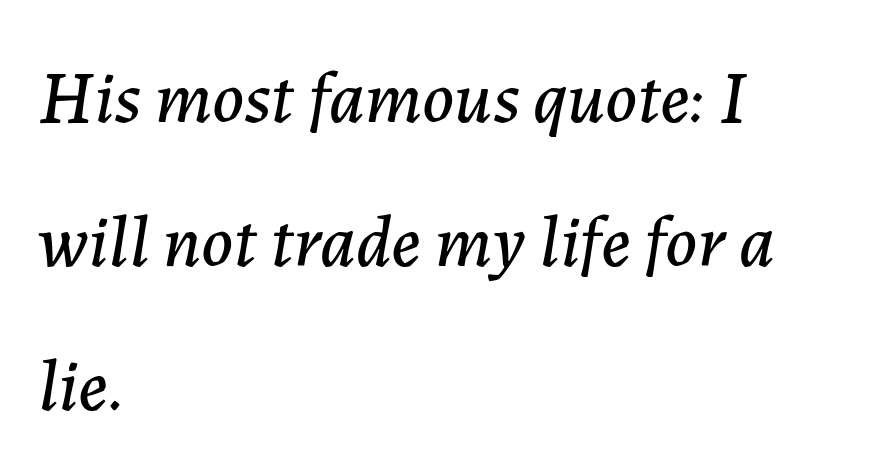
{"italic": "yes", "lean": "right", "slant_degrees": 7, "width": "normal", "stroke_contrast": "low", "x_height": "medium", "monospaced": "no", "underline": "no", "align": "left", "line_spacing": "loose", "line_spacing_ratio": 1.97, "letter_spacing": "normal", "letter_spacing_em": 0.0, "glyph_px": 73}
